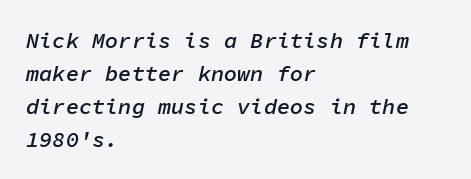
Q: Is the text bold? A: Semi-bold.
Q: Is the text italic (slanted)? A: Yes, it leans right by about 11 degrees.
Q: Is the text underlined? A: No.
Q: How is the paragraph aligned? A: Left-aligned.
Q: Is the spacing between letters normal or unusually wide? A: Normal.
Q: Is the spacing between lines tight, normal or loose? A: Normal.
